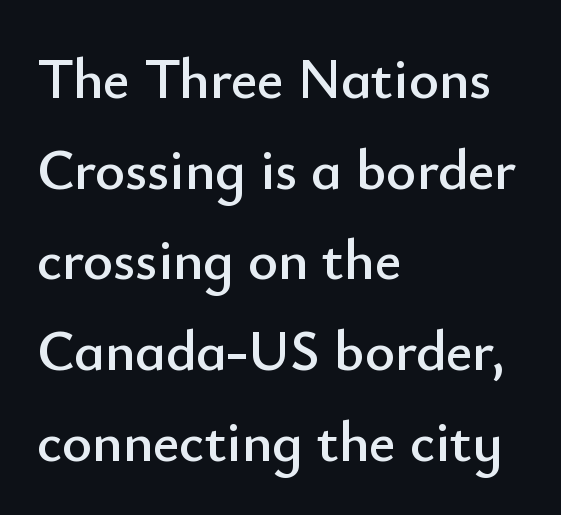
The image shows 57 px sans-serif type, upright; set left-aligned, normal line spacing (1.59x), normal letter spacing, not underlined; low stroke contrast and a small x-height.
